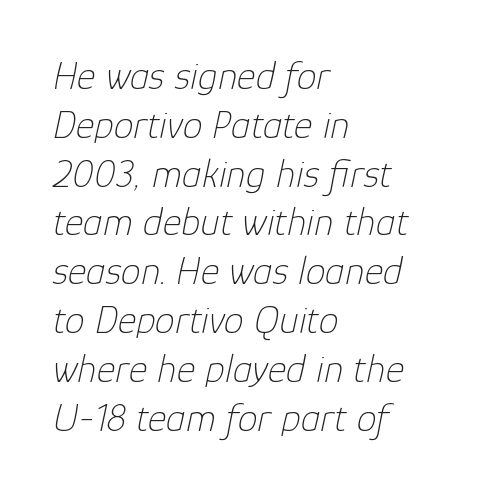
The image shows 40 px thin type, italic (leaning right); set left-aligned, line spacing 1.22x, normal letter spacing, not underlined; low stroke contrast and a medium x-height.
